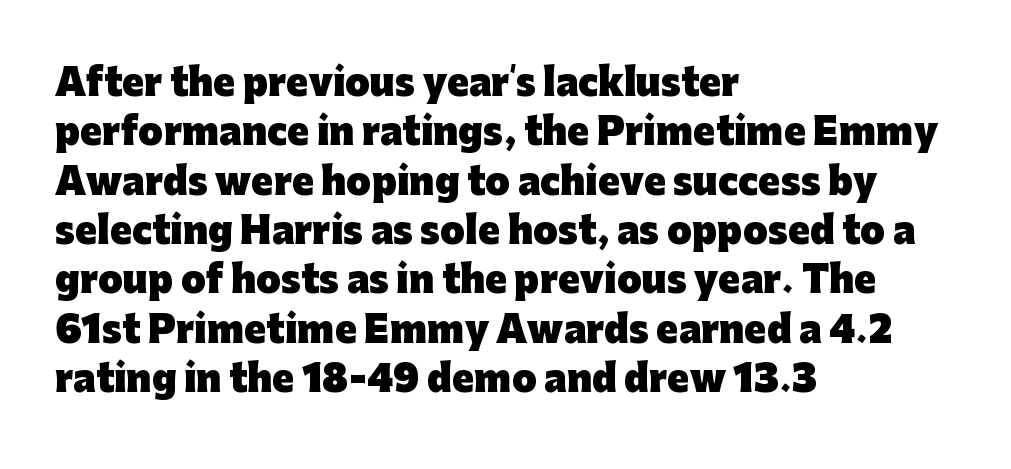
The image shows 36 px heavy sans-serif type, upright; set left-aligned, normal line spacing (1.37x), normal letter spacing, not underlined; low stroke contrast and a medium x-height.
